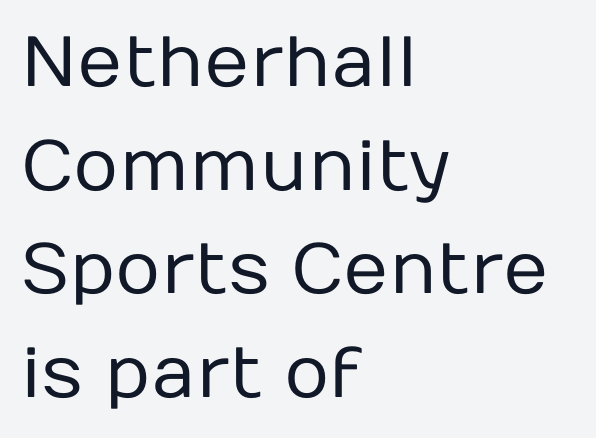
{"serif": "no", "italic": "no", "bold": "no", "weight": "regular", "width": "normal", "stroke_contrast": "low", "x_height": "medium", "monospaced": "no", "underline": "no", "align": "left", "line_spacing": "normal", "line_spacing_ratio": 1.46, "letter_spacing": "normal", "letter_spacing_em": 0.0, "glyph_px": 71}
